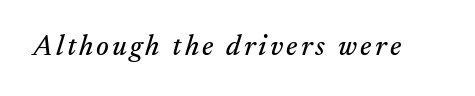
The image shows 29 px serif type, italic (leaning right); set not underlined; medium stroke contrast and a small x-height.
